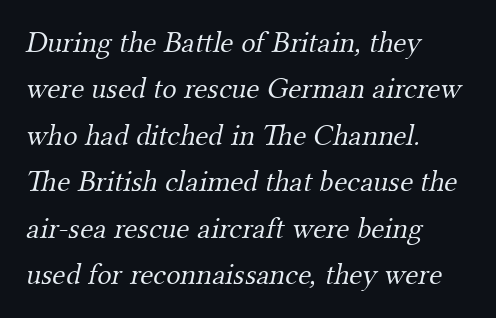
The image shows 30 px light serif type; set left-aligned, normal line spacing (1.55x), normal letter spacing, not underlined; medium stroke contrast and a small x-height.
